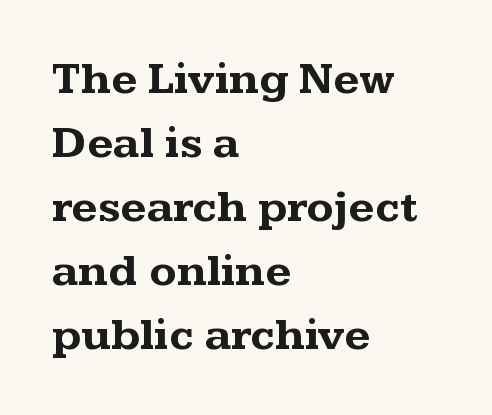
{"serif": "yes", "italic": "no", "bold": "yes", "weight": "bold", "width": "wide", "stroke_contrast": "medium", "x_height": "medium", "monospaced": "no", "underline": "no", "align": "left", "line_spacing": "normal", "line_spacing_ratio": 1.42, "letter_spacing": "normal", "letter_spacing_em": 0.0, "glyph_px": 45}
